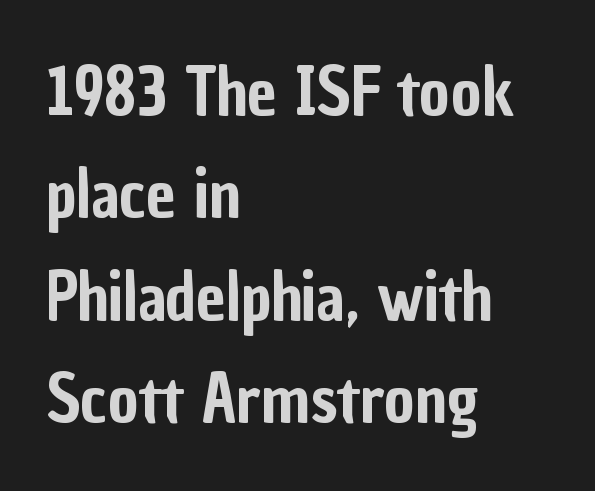
The image shows 66 px condensed sans-serif type, upright; set left-aligned, normal line spacing (1.55x), normal letter spacing, not underlined; low stroke contrast and a medium x-height.
